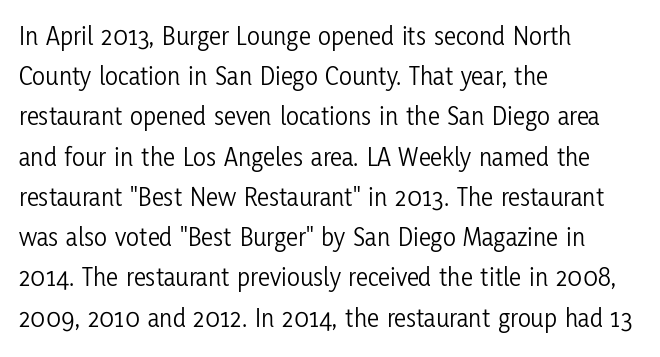
{"italic": "no", "bold": "no", "underline": "no", "align": "left", "line_spacing": "normal", "line_spacing_ratio": 1.49, "letter_spacing": "normal", "letter_spacing_em": 0.0, "glyph_px": 27}
